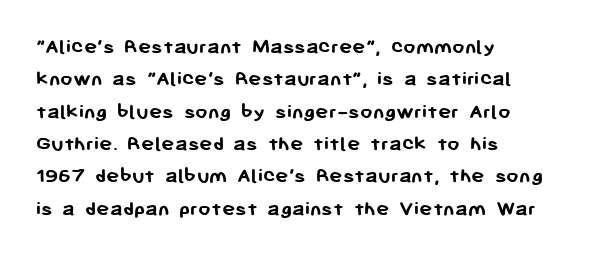
{"italic": "no", "bold": "yes", "underline": "no", "align": "left", "line_spacing": "normal", "line_spacing_ratio": 1.47, "letter_spacing": "normal", "letter_spacing_em": 0.0, "glyph_px": 22}
